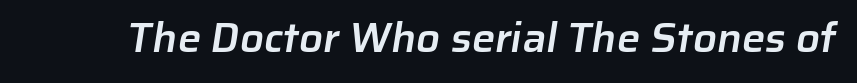
{"serif": "no", "bold": "semi", "weight": "semibold", "width": "normal", "stroke_contrast": "low", "x_height": "medium", "monospaced": "no", "underline": "no", "letter_spacing": "normal", "letter_spacing_em": 0.0, "glyph_px": 42}
